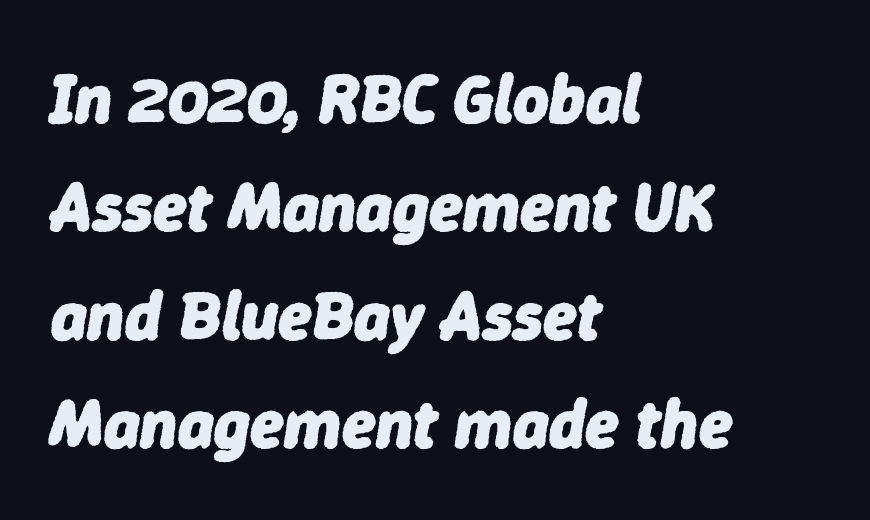
Q: Is the text bold? A: Yes.
Q: Is the text italic (slanted)? A: Yes, it leans right by about 9 degrees.
Q: Is the text underlined? A: No.
Q: How is the paragraph aligned? A: Left-aligned.
Q: Is the spacing between letters normal or unusually wide? A: Normal.
Q: Is the spacing between lines tight, normal or loose? A: Normal.
Q: Width (condensed, normal, or wide)? A: Normal.
Q: Stroke contrast? A: Low.
Q: x-height? A: Medium.
Q: Monospaced? A: No.
